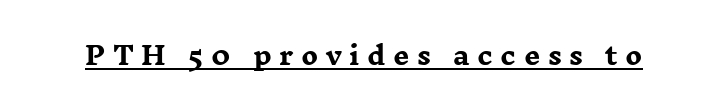
Q: Is the text bold? A: Yes.
Q: Is the text italic (slanted)? A: No, it is upright.
Q: Is the text underlined? A: Yes.
Q: Is the spacing between letters normal or unusually wide? A: Unusually wide.
